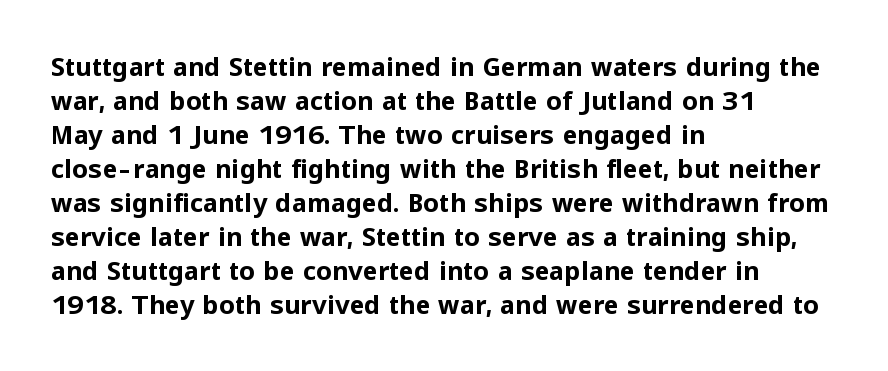
Q: Is the text bold? A: Yes.
Q: Is the text italic (slanted)? A: No, it is upright.
Q: Is the text underlined? A: No.
Q: How is the paragraph aligned? A: Left-aligned.
Q: Is the spacing between letters normal or unusually wide? A: Normal.
Q: Is the spacing between lines tight, normal or loose? A: Normal.
